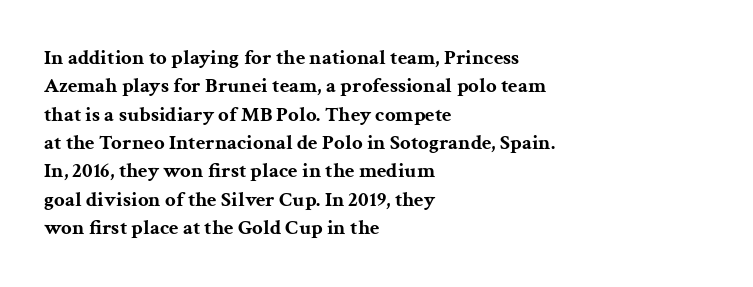
The lines in this sample share a left origin and differ only in where they stop. The block of text has a typical density, with ordinary space between rows. Posture: upright roman. The characters look thick and weighty, a clear bold. Letters rest on an invisible, unmarked baseline. There is no visible air inserted between adjacent glyphs.
